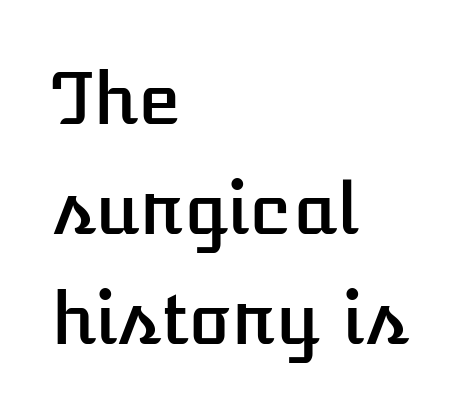
Q: Is the text italic (slanted)? A: No, it is upright.
Q: Is the text underlined? A: No.
Q: How is the paragraph aligned? A: Left-aligned.
Q: Is the spacing between letters normal or unusually wide? A: Normal.
Q: Is the spacing between lines tight, normal or loose? A: Normal.
Q: Width (condensed, normal, or wide)? A: Normal.
Q: Stroke contrast? A: Low.
Q: x-height? A: Medium.
Q: Monospaced? A: No.
